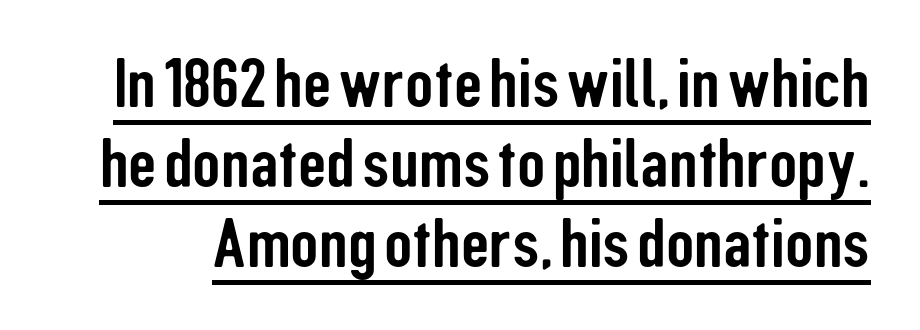
Q: Is the text italic (slanted)? A: No, it is upright.
Q: Is the typeface a serif or a sans-serif typeface? A: Sans-serif.
Q: Is the text underlined? A: Yes.
Q: Is the spacing between letters normal or unusually wide? A: Normal.
Q: Is the spacing between lines tight, normal or loose? A: Tight.
Q: Width (condensed, normal, or wide)? A: Condensed.
Q: Stroke contrast? A: Low.
Q: x-height? A: Medium.
Q: Monospaced? A: No.
